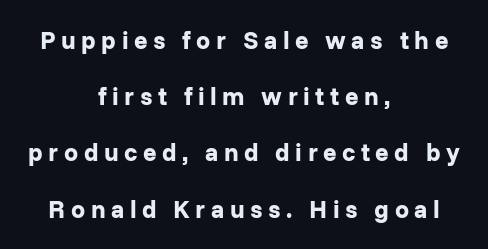
Designer's note — italics off, roman on. The lines are spread far apart with generous leading. Heavy, bold letterforms. Centered paragraph, ragged on both sides. Display-style spreading of the glyphs; the letterfit is very open.
